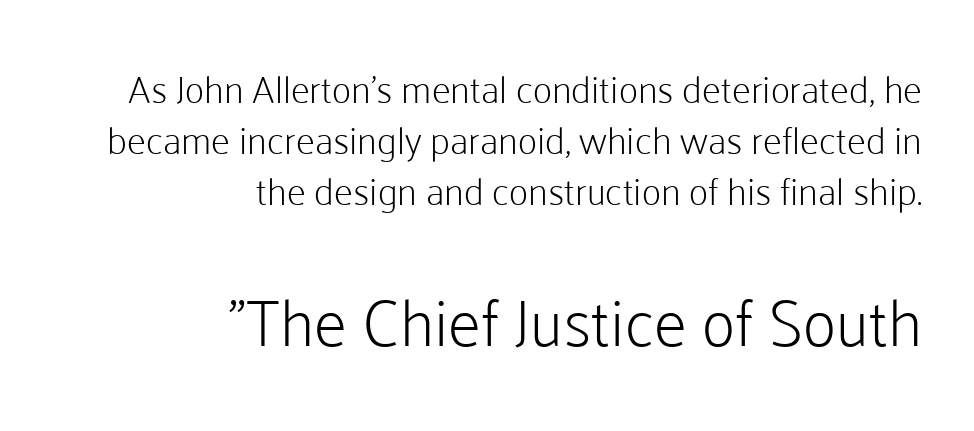
Q: Is the text bold? A: No.
Q: Is the text italic (slanted)? A: No, it is upright.
Q: Is the typeface a serif or a sans-serif typeface? A: Sans-serif.
Q: Is the text underlined? A: No.
Q: How is the paragraph aligned? A: Right-aligned.
Q: Is the spacing between letters normal or unusually wide? A: Normal.
Q: Is the spacing between lines tight, normal or loose? A: Normal.
Q: Which block of text is set in a larger size, the first (top) or the second (bottom)? A: The second (bottom) one.
Q: Width (condensed, normal, or wide)? A: Normal.
Q: Stroke contrast? A: Low.
Q: x-height? A: Medium.
Q: Monospaced? A: No.
